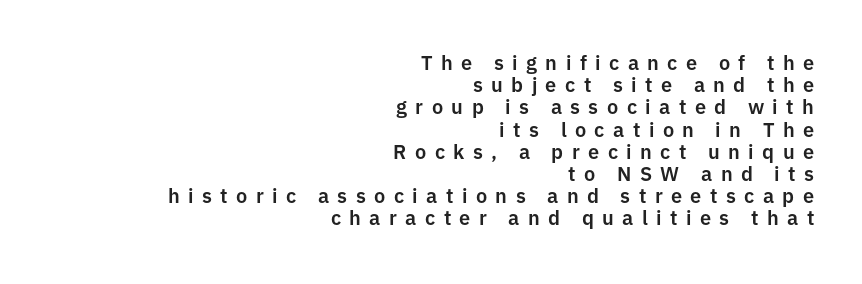
Q: Is the text italic (slanted)? A: No, it is upright.
Q: Is the text underlined? A: No.
Q: How is the paragraph aligned? A: Right-aligned.
Q: Is the spacing between letters normal or unusually wide? A: Unusually wide.
Q: Is the spacing between lines tight, normal or loose? A: Tight.
